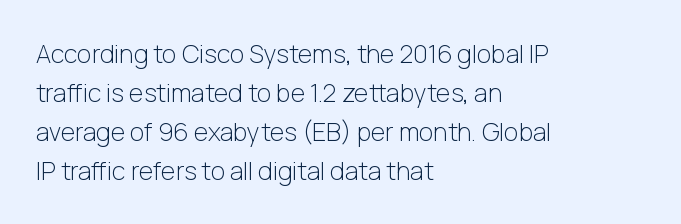
{"italic": "no", "bold": "no", "underline": "no", "align": "left", "line_spacing": "normal", "line_spacing_ratio": 1.56, "letter_spacing": "normal", "letter_spacing_em": 0.0, "glyph_px": 25}
